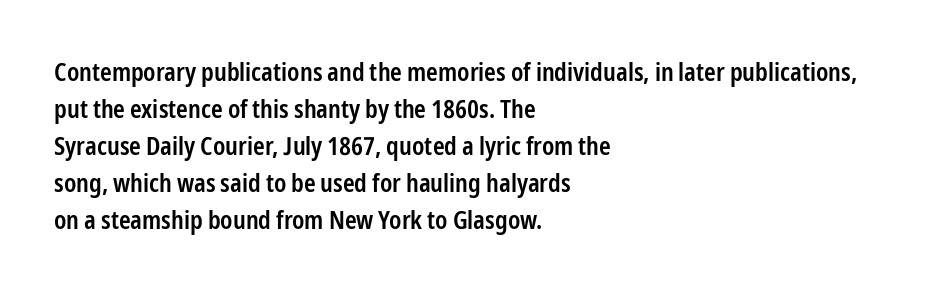
{"italic": "no", "bold": "semi", "underline": "no", "align": "left", "line_spacing": "normal", "line_spacing_ratio": 1.48, "letter_spacing": "normal", "letter_spacing_em": 0.0, "glyph_px": 25}
